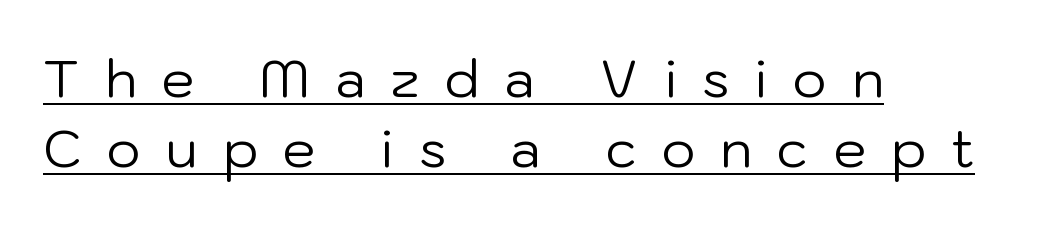
Is the type heavy? It reads as light-to-regular instead. The letters are spread apart with noticeably loose tracking. Where is the straight margin? On the left. The string is rendered with underlining switched on. Italic: no, the glyphs are upright roman.
